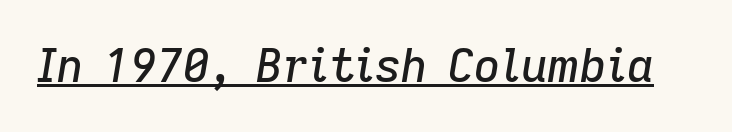
A typesetter would mark this as italic. The face used here is proportionally spaced, like ordinary book or web type. Does a line run under the words? Yes, clearly. What stands out about the letter spacing? Nothing — it is the standard amount.
